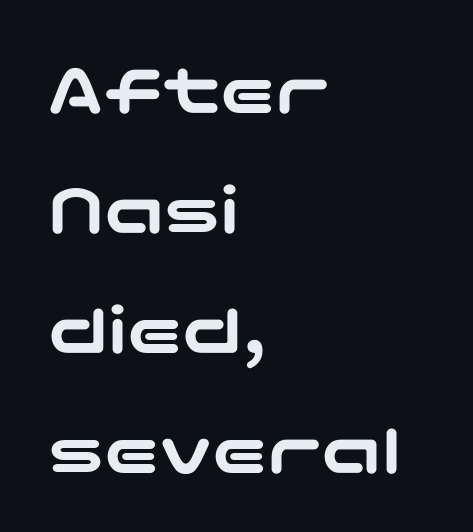
The image shows 75 px wide sans-serif type, upright; set left-aligned, normal line spacing (1.6x), normal letter spacing, not underlined; low stroke contrast and a medium x-height.
